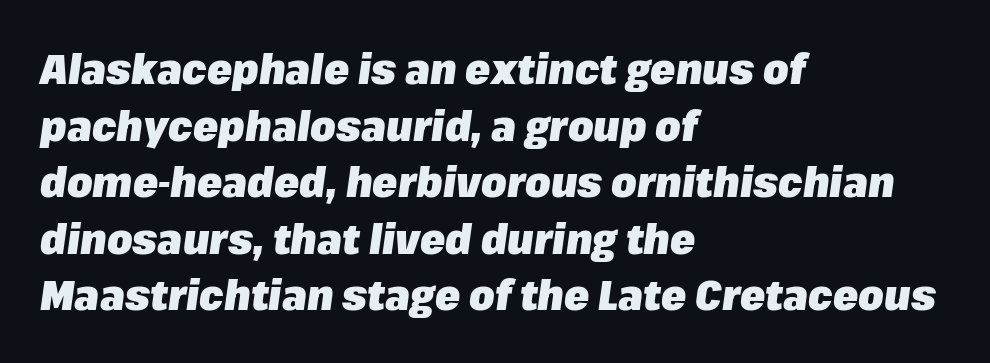
Line beginnings align vertically; line endings do not. Look at the stroke-to-counter ratio: heavy, a bold. Each word holds together tightly as a unit, with standard inter-letter gaps. A typesetter would call this proportional, since set widths differ per character.
